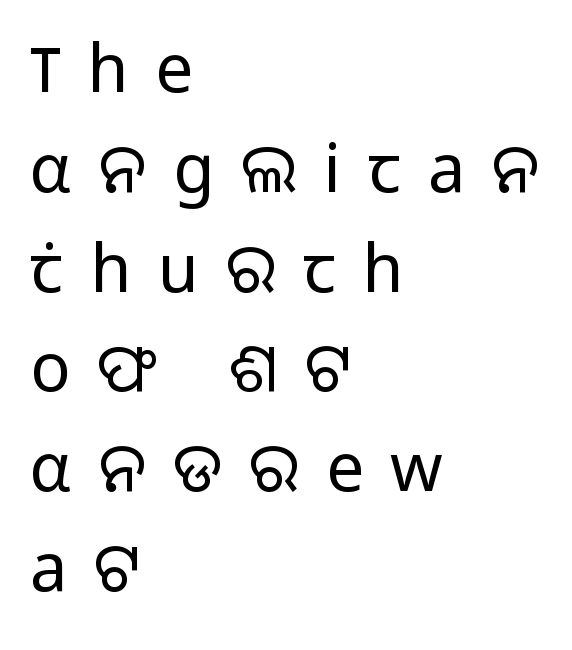
Line starts are locked; line ends wander. Does the lettering tilt? It doesn't — this is upright. Words float on clear page, feet unadorned. Nothing heavy about these letters — not bold at all. Honestly, the letter spacing is so wide it's the main thing you notice. You could not count columns in this text — the font is proportionally spaced.
